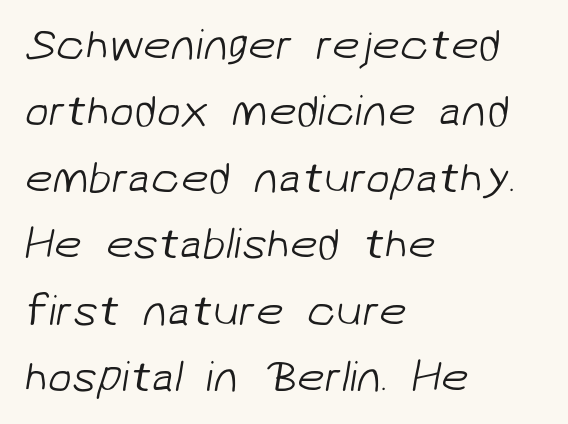
The image shows 44 px light sans-serif type; set left-aligned, normal line spacing (1.51x), normal letter spacing, not underlined; low stroke contrast and a medium x-height.
